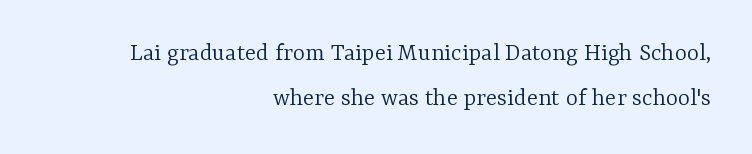
Q: Is the text bold? A: No.
Q: Is the text italic (slanted)? A: No, it is upright.
Q: Is the text underlined? A: No.
Q: How is the paragraph aligned? A: Right-aligned.
Q: Is the spacing between letters normal or unusually wide? A: Normal.
